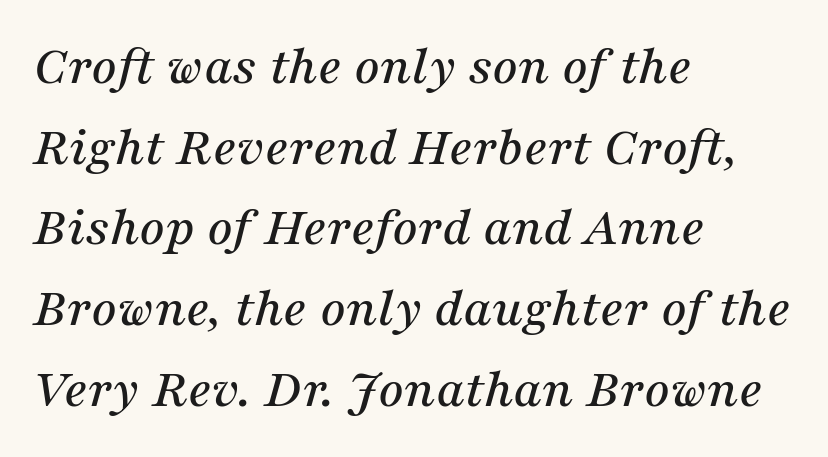
Q: Is the text italic (slanted)? A: Yes, it leans right by about 16 degrees.
Q: Is the typeface a serif or a sans-serif typeface? A: Serif.
Q: Is the text underlined? A: No.
Q: How is the paragraph aligned? A: Left-aligned.
Q: Is the spacing between letters normal or unusually wide? A: Normal.
Q: Is the spacing between lines tight, normal or loose? A: Normal.
Q: Width (condensed, normal, or wide)? A: Normal.
Q: Stroke contrast? A: Medium.
Q: x-height? A: Medium.
Q: Monospaced? A: No.
